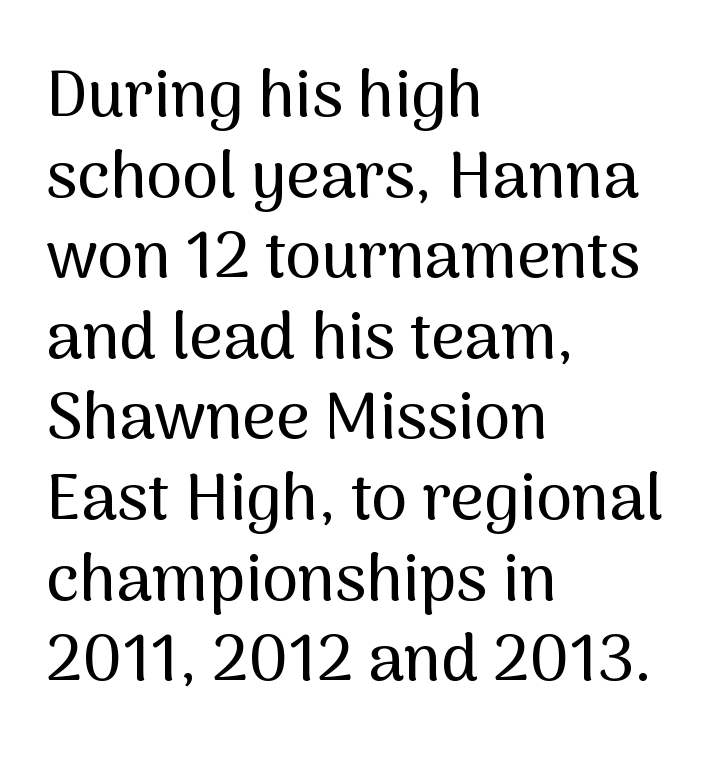
The image shows 65 px sans-serif type, upright; set left-aligned, line spacing 1.24x, normal letter spacing, not underlined; medium stroke contrast and a medium x-height.
